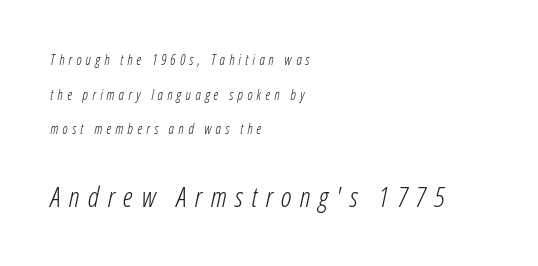
Q: Is the text bold? A: No.
Q: Is the text italic (slanted)? A: Yes, it leans right by about 12 degrees.
Q: Is the text underlined? A: No.
Q: How is the paragraph aligned? A: Left-aligned.
Q: Is the spacing between letters normal or unusually wide? A: Unusually wide.
Q: Is the spacing between lines tight, normal or loose? A: Loose.
Q: Which block of text is set in a larger size, the first (top) or the second (bottom)? A: The second (bottom) one.
Q: Width (condensed, normal, or wide)? A: Condensed.
Q: Stroke contrast? A: Low.
Q: x-height? A: Medium.
Q: Monospaced? A: No.
